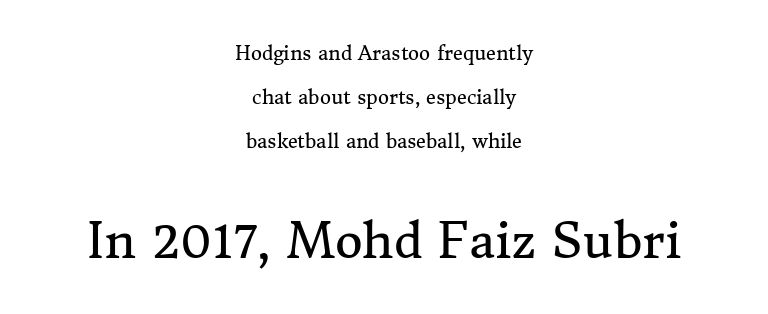
Q: Is the text bold? A: No.
Q: Is the text italic (slanted)? A: No, it is upright.
Q: Is the typeface a serif or a sans-serif typeface? A: Serif.
Q: Is the text underlined? A: No.
Q: How is the paragraph aligned? A: Centered.
Q: Is the spacing between letters normal or unusually wide? A: Normal.
Q: Is the spacing between lines tight, normal or loose? A: Loose.
Q: Which block of text is set in a larger size, the first (top) or the second (bottom)? A: The second (bottom) one.
Q: Width (condensed, normal, or wide)? A: Normal.
Q: Stroke contrast? A: Medium.
Q: x-height? A: Medium.
Q: Monospaced? A: No.
